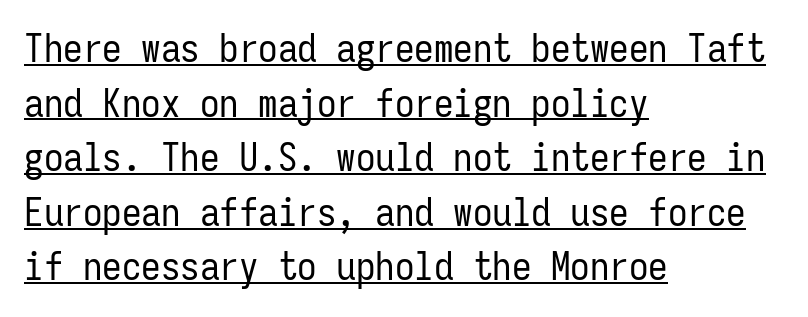
The image shows 39 px regular-weight, condensed sans-serif type, upright, monospaced; set left-aligned, normal line spacing (1.4x), normal letter spacing, underlined; low stroke contrast and a medium x-height.
